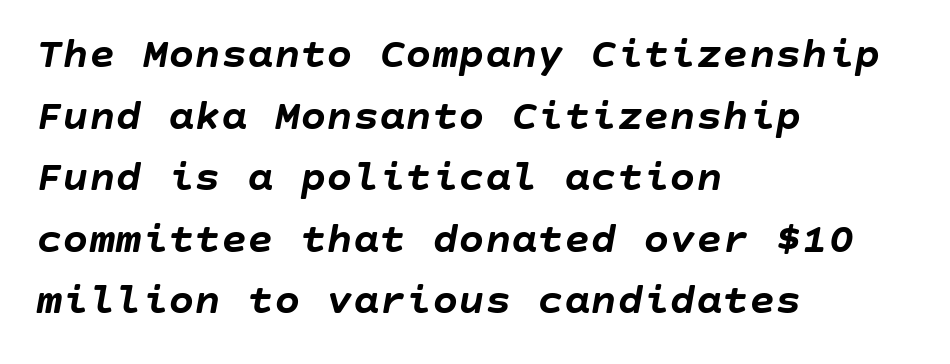
A typesetter would mark this as italic. Notice how the passage keeps a crisp vertical edge on the left only. Typesetter's note: full bold, strokes at maximum text heaviness. Just letters on the line, the space beneath them empty. Students, observe: this is what conventionally led text looks like. Characters follow at the spacing the type designer built in.
